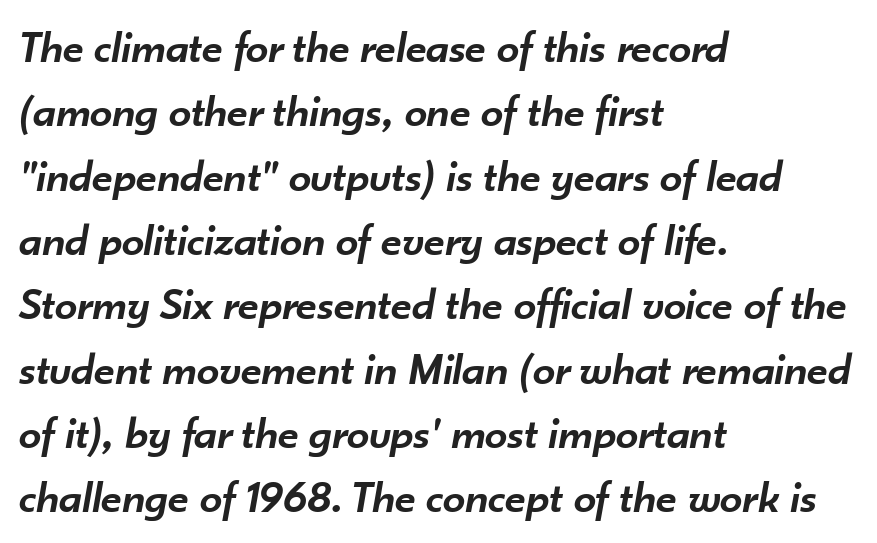
Yep, that's italic — everything's leaning. The letters advance in unequal steps, a hallmark of proportional type. The passage is arranged the way most books set body copy — flush left. Honestly, the letter spacing is just normal — you wouldn't notice it. The glyphs are unaccompanied by any horizontal stroke below them. Regular leading.
